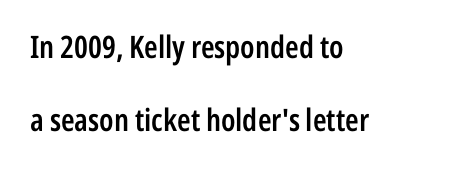
{"serif": "no", "italic": "no", "bold": "semi", "weight": "semibold", "width": "condensed", "stroke_contrast": "low", "x_height": "medium", "monospaced": "no", "underline": "no", "align": "left", "line_spacing": "loose", "line_spacing_ratio": 2.34, "letter_spacing": "normal", "letter_spacing_em": 0.0, "glyph_px": 31}
